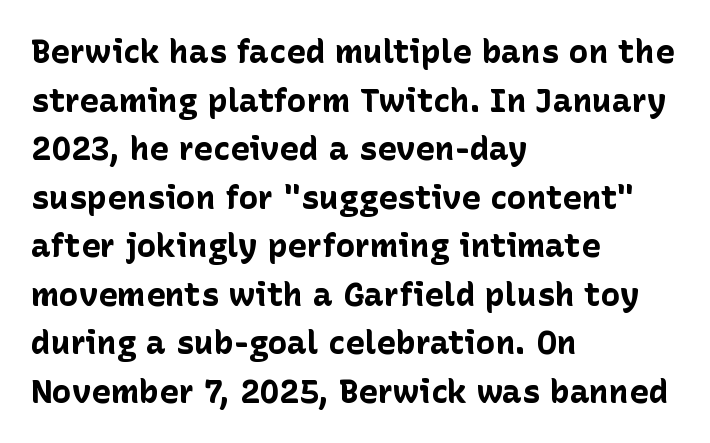
{"serif": "no", "italic": "no", "bold": "yes", "weight": "bold", "width": "normal", "stroke_contrast": "low", "x_height": "medium", "monospaced": "no", "underline": "no", "align": "left", "line_spacing": "normal", "line_spacing_ratio": 1.47, "letter_spacing": "normal", "letter_spacing_em": 0.0, "glyph_px": 33}
